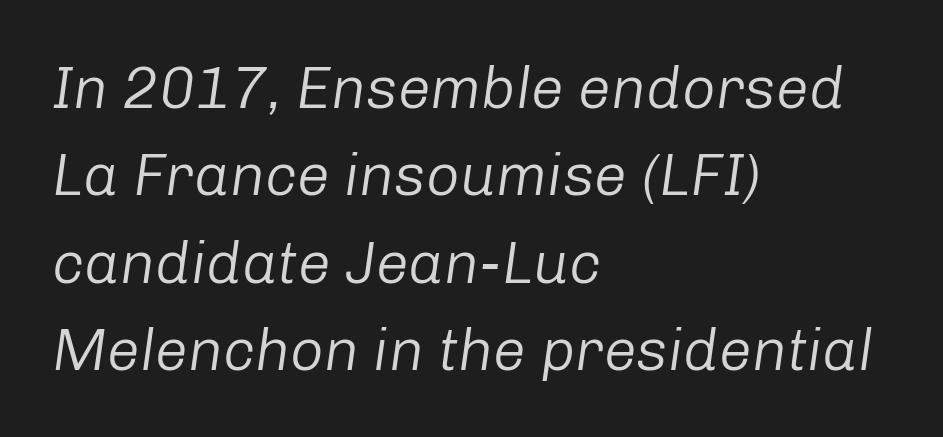
The specimen omits any rule beneath the text block's lines. The tracking reads as untouched default to a designer's eye. Notice how descenders clear the ascenders below comfortably — that's standard leading. A typesetter would call this proportional, since set widths differ per character. Line beginnings align vertically; line endings do not. This is oblique type, the kind used for emphasis or titles.
